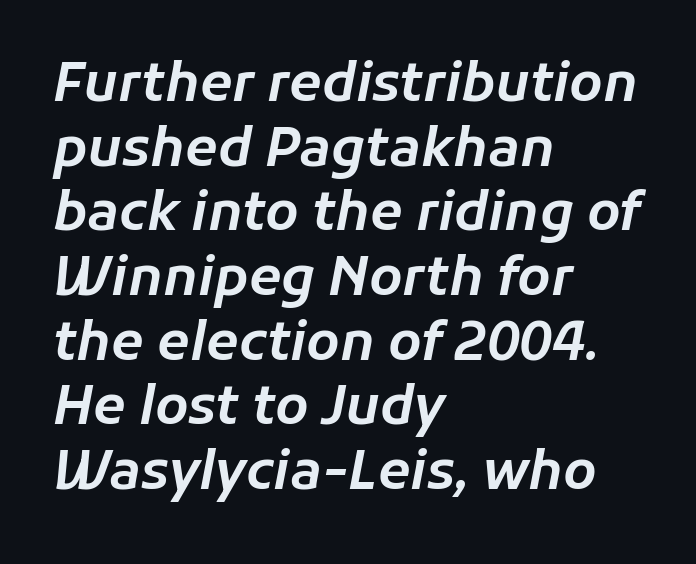
{"italic": "yes", "lean": "right", "slant_degrees": 11, "width": "normal", "stroke_contrast": "low", "x_height": "medium", "monospaced": "no", "underline": "no", "align": "left", "line_spacing_ratio": 1.22, "letter_spacing": "normal", "letter_spacing_em": 0.0, "glyph_px": 53}
